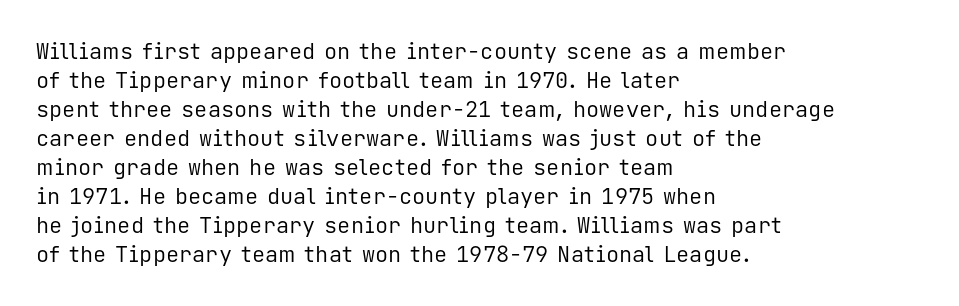
Tall strokes in this sample are plumb rather than angled. The passage shown has conventional tracking throughout. Every row of glyphs begins at an identical x-position on the left. A normal amount of white space separates one row of letters from the next. Type without underlining.
